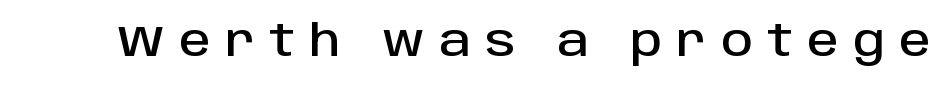
Q: Is the text italic (slanted)? A: No, it is upright.
Q: Is the typeface a serif or a sans-serif typeface? A: Sans-serif.
Q: Is the text underlined? A: No.
Q: Is the spacing between letters normal or unusually wide? A: Unusually wide.
Q: Width (condensed, normal, or wide)? A: Normal.
Q: Stroke contrast? A: Low.
Q: x-height? A: Large.
Q: Monospaced? A: No.
